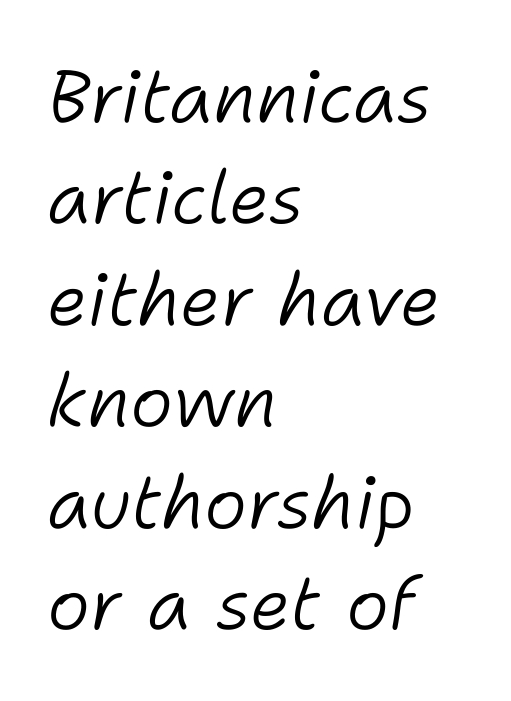
When letters slant like this, we call the style italic. What stands out about the letter spacing? Nothing — it is the standard amount. Has an underline been added? It has not. Do the characters align in a grid? No, the font is proportional.
